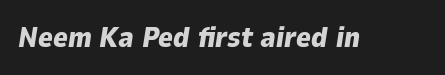
Q: Is the text bold? A: Yes.
Q: Is the text italic (slanted)? A: Yes, it leans right by about 9 degrees.
Q: Is the text underlined? A: No.
Q: Is the spacing between letters normal or unusually wide? A: Normal.
Q: Width (condensed, normal, or wide)? A: Normal.
Q: Stroke contrast? A: Low.
Q: x-height? A: Medium.
Q: Monospaced? A: No.
